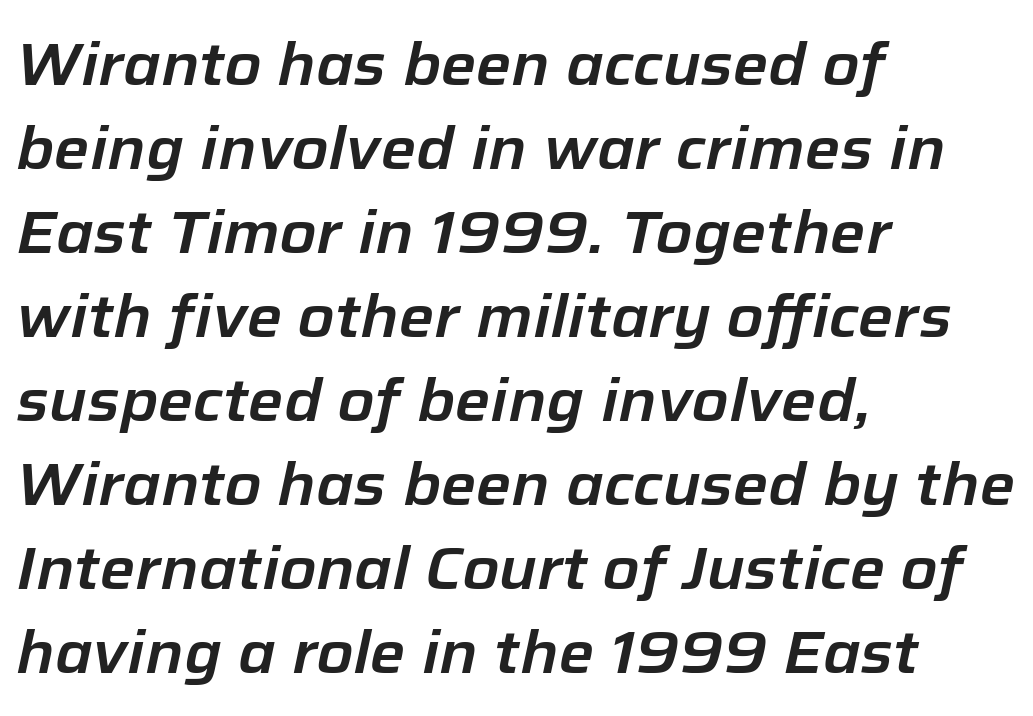
The image shows 60 px text type, italic (leaning right); set left-aligned, normal line spacing (1.4x), normal letter spacing, not underlined; low stroke contrast and a medium x-height.
